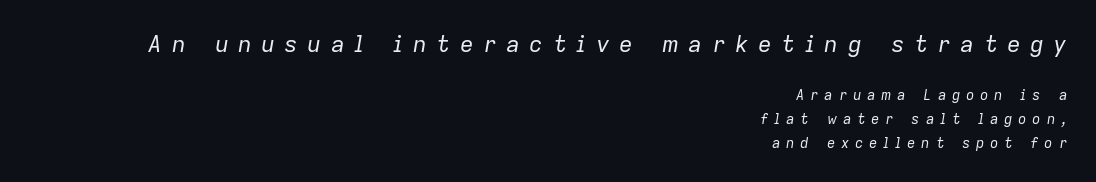
{"italic": "yes", "lean": "right", "slant_degrees": 9, "bold": "no", "underline": "no", "align": "right", "line_spacing": "normal", "line_spacing_ratio": 1.7, "letter_spacing": "wide", "letter_spacing_em": 0.41, "larger_block": "first", "size_ratio": 1.64, "glyph_px": 23}
